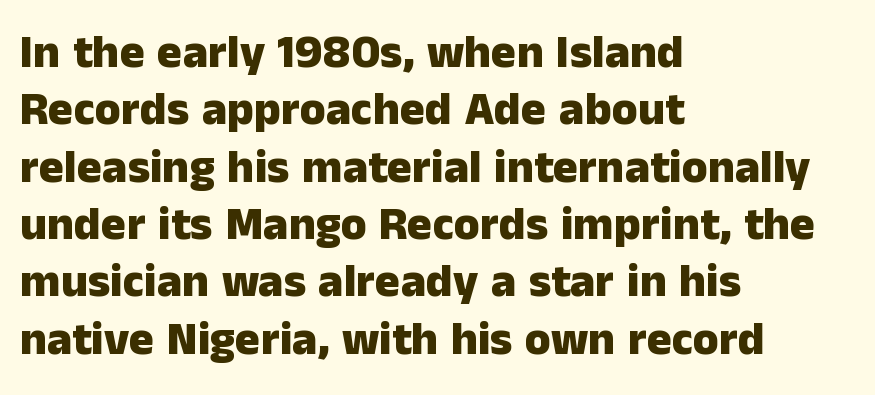
The image shows 47 px heavy sans-serif type, upright; set left-aligned, line spacing 1.22x, normal letter spacing, not underlined; low stroke contrast and a medium x-height.
